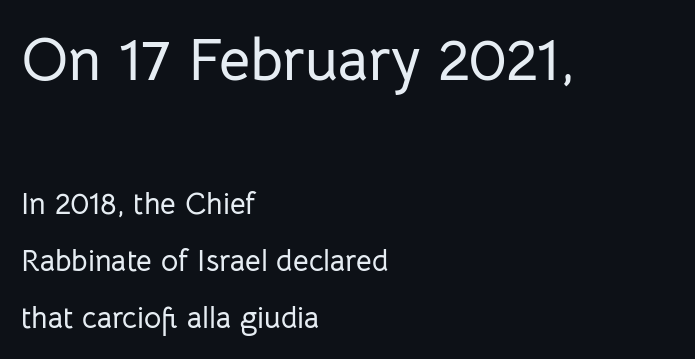
Q: Is the text italic (slanted)? A: No, it is upright.
Q: Is the typeface a serif or a sans-serif typeface? A: Sans-serif.
Q: Is the text underlined? A: No.
Q: How is the paragraph aligned? A: Left-aligned.
Q: Is the spacing between letters normal or unusually wide? A: Normal.
Q: Is the spacing between lines tight, normal or loose? A: Loose.
Q: Which block of text is set in a larger size, the first (top) or the second (bottom)? A: The first (top) one.
Q: Width (condensed, normal, or wide)? A: Normal.
Q: Stroke contrast? A: Low.
Q: x-height? A: Medium.
Q: Monospaced? A: No.
